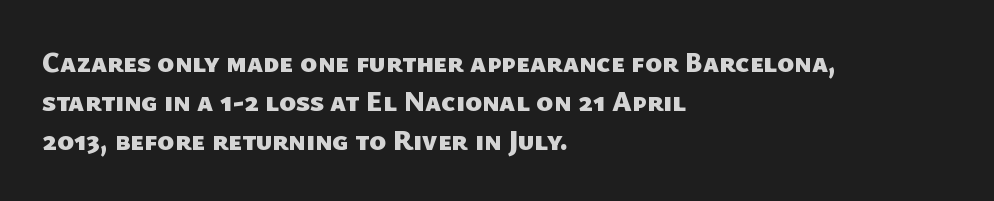
Q: Is the text bold? A: Yes.
Q: Is the typeface a serif or a sans-serif typeface? A: Sans-serif.
Q: Is the text underlined? A: No.
Q: How is the paragraph aligned? A: Left-aligned.
Q: Is the spacing between letters normal or unusually wide? A: Normal.
Q: Is the spacing between lines tight, normal or loose? A: Normal.
Q: Width (condensed, normal, or wide)? A: Normal.
Q: Stroke contrast? A: Low.
Q: x-height? A: Medium.
Q: Monospaced? A: No.
